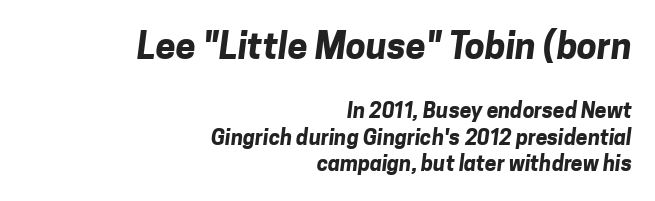
The image shows 36 px bold sans-serif type; set right-aligned, normal line spacing (1.26x), normal letter spacing, not underlined; the first (top) block is 1.71x larger; low stroke contrast and a medium x-height.
